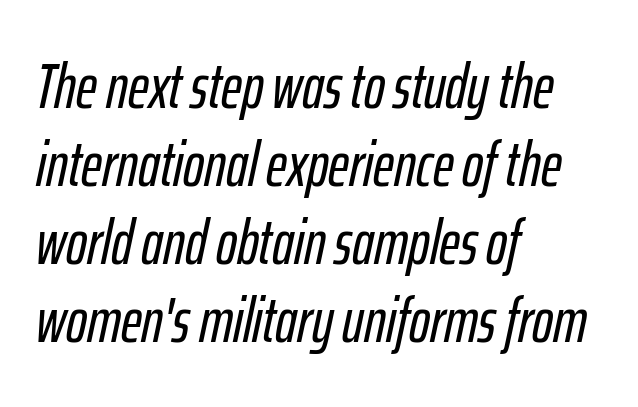
Q: Is the text italic (slanted)? A: Yes, it leans right by about 12 degrees.
Q: Is the text underlined? A: No.
Q: How is the paragraph aligned? A: Left-aligned.
Q: Is the spacing between letters normal or unusually wide? A: Normal.
Q: Width (condensed, normal, or wide)? A: Condensed.
Q: Stroke contrast? A: Low.
Q: x-height? A: Medium.
Q: Monospaced? A: No.
